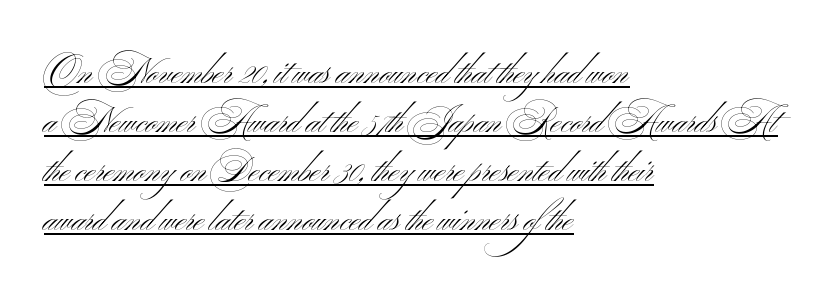
{"serif": "no", "bold": "no", "weight": "light", "width": "wide", "stroke_contrast": "medium", "x_height": "small", "monospaced": "no", "underline": "yes", "align": "left", "line_spacing": "normal", "line_spacing_ratio": 1.44, "letter_spacing": "normal", "letter_spacing_em": 0.0, "glyph_px": 34}
